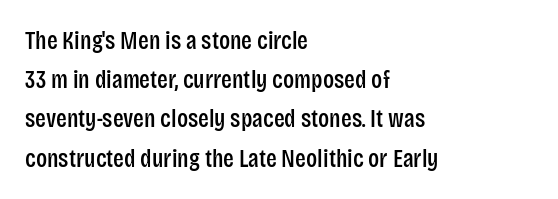
The image shows 25 px text type, upright; set left-aligned, normal line spacing (1.57x), normal letter spacing, not underlined.
